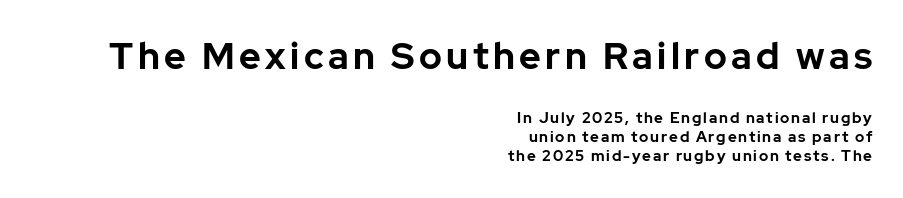
The image shows 37 px bold sans-serif type, upright; set right-aligned, normal line spacing (1.26x), not underlined; the first (top) block is 2.47x larger; low stroke contrast and a medium x-height.
